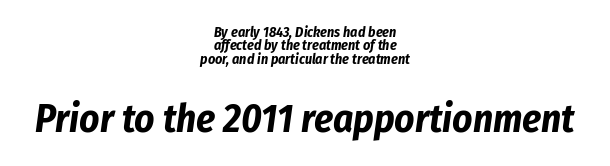
{"italic": "yes", "lean": "right", "slant_degrees": 8, "bold": "yes", "weight": "bold", "width": "condensed", "stroke_contrast": "low", "x_height": "medium", "monospaced": "no", "underline": "no", "align": "center", "line_spacing": "tight", "line_spacing_ratio": 0.96, "letter_spacing": "normal", "letter_spacing_em": 0.0, "larger_block": "second", "size_ratio": 2.79, "glyph_px": 39}
